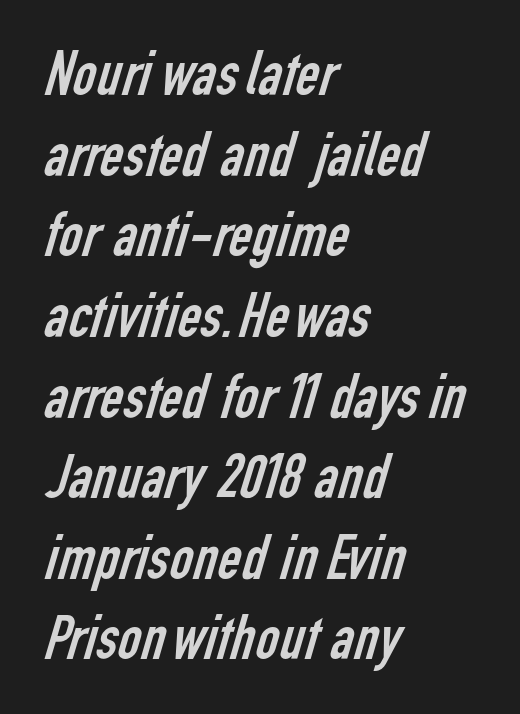
Q: Is the text bold? A: No.
Q: Is the typeface a serif or a sans-serif typeface? A: Sans-serif.
Q: Is the text underlined? A: No.
Q: How is the paragraph aligned? A: Left-aligned.
Q: Is the spacing between letters normal or unusually wide? A: Normal.
Q: Is the spacing between lines tight, normal or loose? A: Normal.
Q: Width (condensed, normal, or wide)? A: Condensed.
Q: Stroke contrast? A: Low.
Q: x-height? A: Medium.
Q: Monospaced? A: No.
